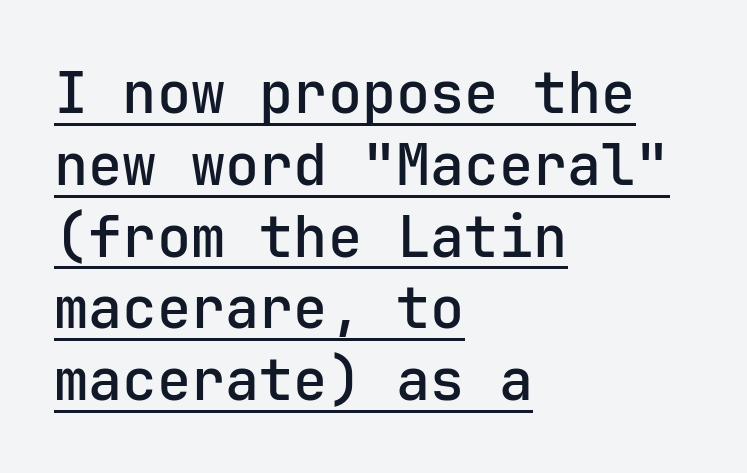
The tracking reads as untouched default to a designer's eye. Each letter, wide or thin by design, is forced into the same width here. Teacher's note: observe the even left margin — that is flush-left alignment. One glance says typical: line gaps are just what's usual.
